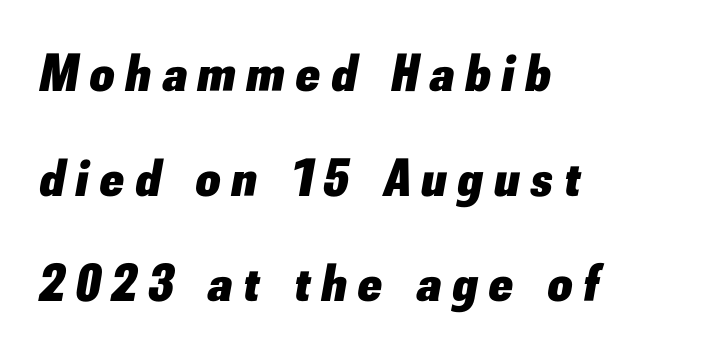
The font is running at its bold setting. The rag falls on the right side of this text block. Every character sits at an angle, as italics do. Descenders hang freely into open space.
